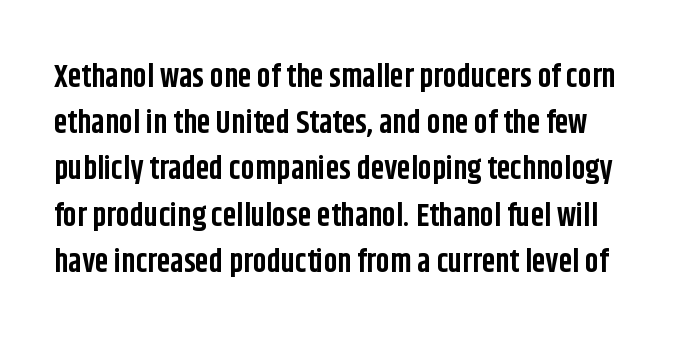
{"serif": "no", "italic": "no", "bold": "yes", "weight": "bold", "width": "condensed", "stroke_contrast": "low", "x_height": "large", "monospaced": "no", "underline": "no", "line_spacing": "normal", "line_spacing_ratio": 1.49, "letter_spacing": "normal", "letter_spacing_em": 0.0, "glyph_px": 31}
